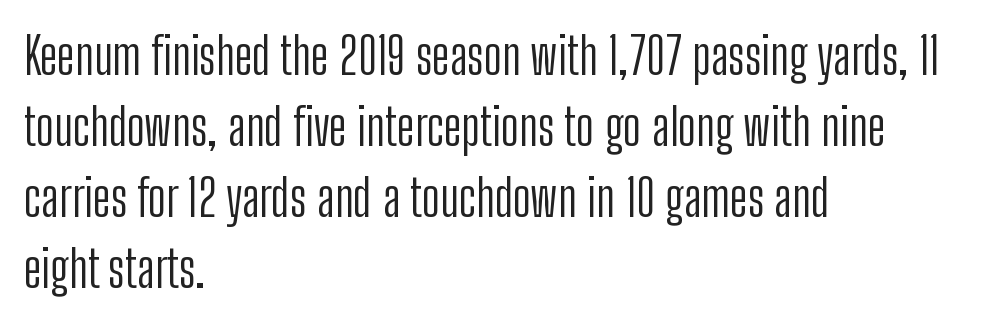
Q: Is the text bold? A: No.
Q: Is the text italic (slanted)? A: No, it is upright.
Q: Is the typeface a serif or a sans-serif typeface? A: Sans-serif.
Q: Is the text underlined? A: No.
Q: How is the paragraph aligned? A: Left-aligned.
Q: Is the spacing between letters normal or unusually wide? A: Normal.
Q: Is the spacing between lines tight, normal or loose? A: Normal.
Q: Width (condensed, normal, or wide)? A: Condensed.
Q: Stroke contrast? A: Low.
Q: x-height? A: Medium.
Q: Monospaced? A: No.
